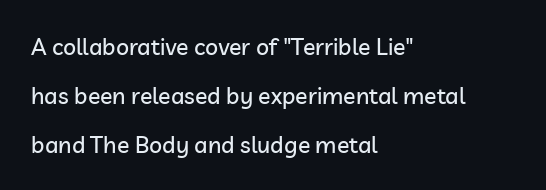
The image shows 23 px text type, upright; set left-aligned, loose line spacing (2.12x), normal letter spacing, not underlined.
